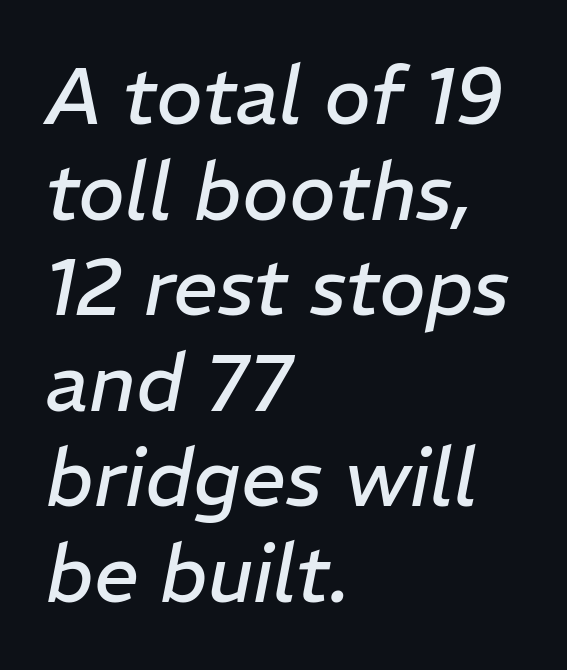
The image shows 79 px regular-weight type, italic (leaning right); set left-aligned, line spacing 1.21x, normal letter spacing, not underlined; low stroke contrast and a medium x-height.
